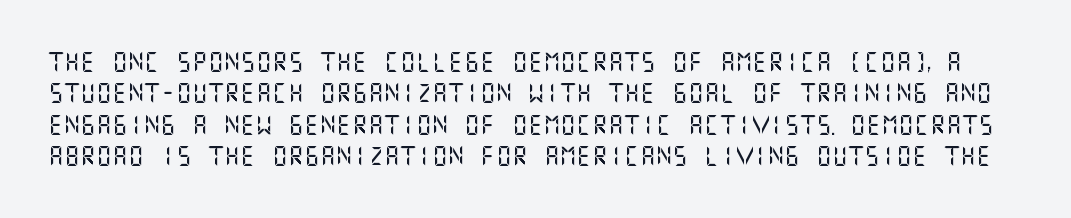
Q: Is the text italic (slanted)? A: No, it is upright.
Q: Is the text underlined? A: No.
Q: Is the spacing between letters normal or unusually wide? A: Normal.
Q: Is the spacing between lines tight, normal or loose? A: Normal.
